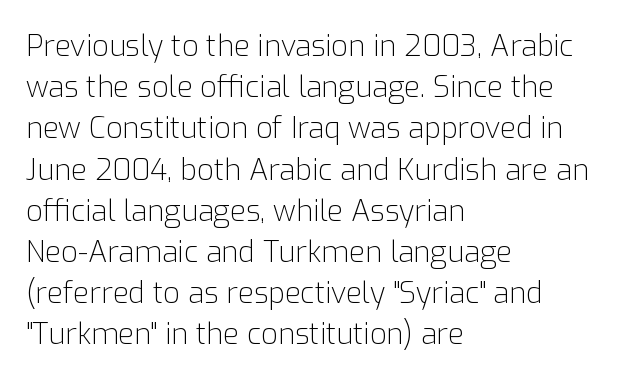
{"serif": "no", "italic": "no", "bold": "no", "weight": "light", "width": "normal", "stroke_contrast": "low", "x_height": "medium", "monospaced": "no", "underline": "no", "align": "left", "line_spacing": "normal", "line_spacing_ratio": 1.42, "letter_spacing": "normal", "letter_spacing_em": 0.0, "glyph_px": 29}
